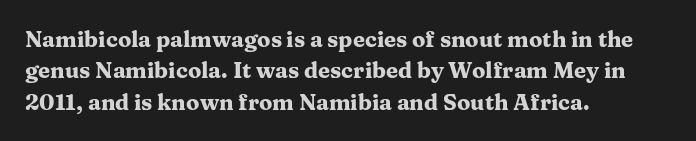
The image shows 22 px bold type, upright; set left-aligned, normal line spacing (1.43x), normal letter spacing, not underlined.
